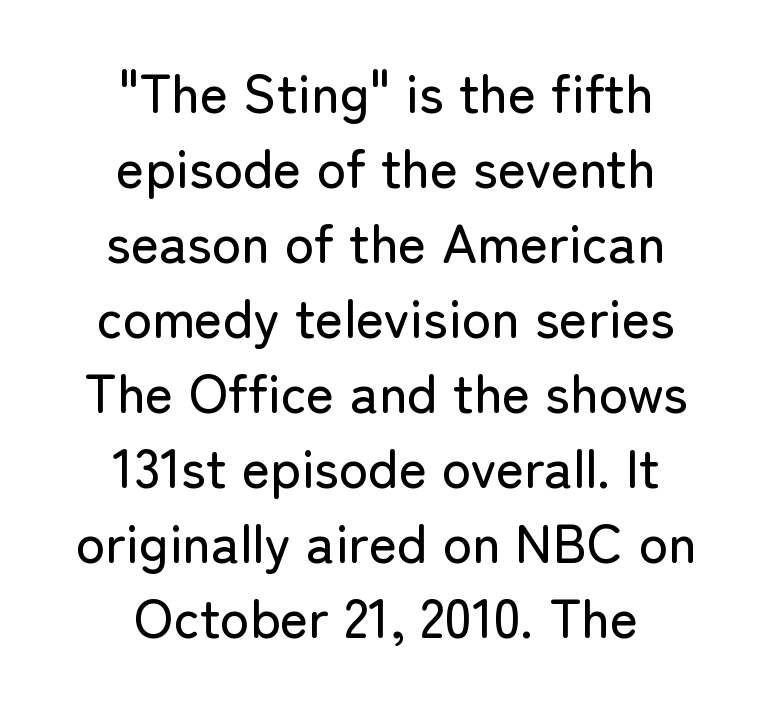
{"serif": "no", "italic": "no", "width": "normal", "stroke_contrast": "low", "x_height": "medium", "monospaced": "no", "underline": "no", "align": "center", "line_spacing": "normal", "line_spacing_ratio": 1.39, "letter_spacing": "normal", "letter_spacing_em": 0.0, "glyph_px": 54}
